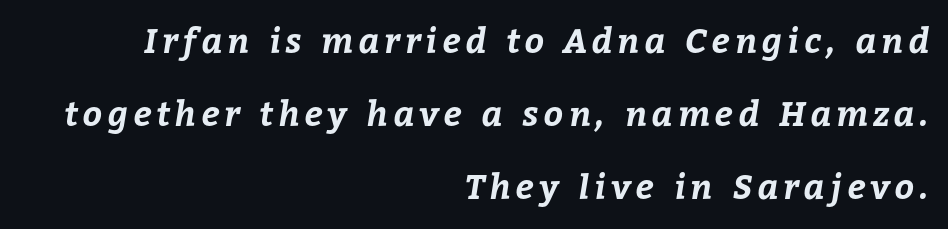
{"bold": "yes", "weight": "bold", "width": "normal", "stroke_contrast": "low", "x_height": "medium", "monospaced": "no", "underline": "no", "align": "right", "line_spacing": "loose", "line_spacing_ratio": 2.15, "glyph_px": 34}
